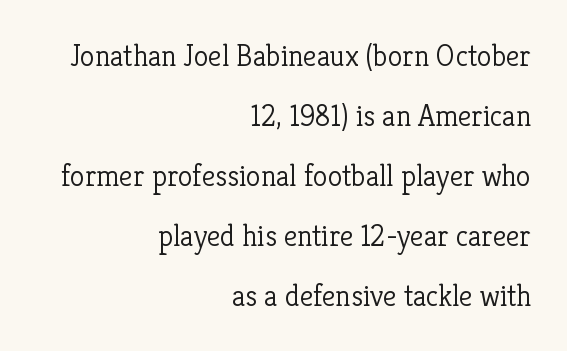
{"serif": "yes", "italic": "no", "bold": "no", "weight": "light", "width": "normal", "stroke_contrast": "low", "x_height": "medium", "monospaced": "no", "underline": "no", "align": "right", "line_spacing": "loose", "line_spacing_ratio": 2.0, "letter_spacing": "normal", "letter_spacing_em": 0.0, "glyph_px": 30}
